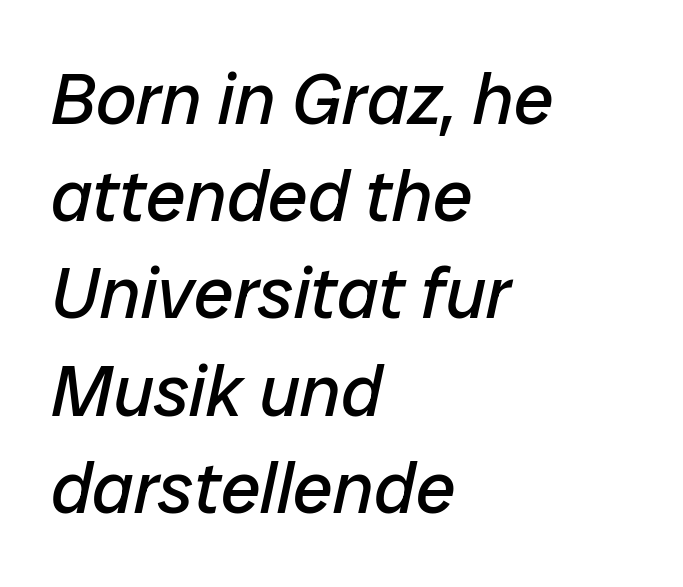
{"italic": "yes", "lean": "right", "slant_degrees": 12, "bold": "no", "weight": "regular", "width": "normal", "stroke_contrast": "low", "x_height": "medium", "monospaced": "no", "underline": "no", "align": "left", "line_spacing": "normal", "line_spacing_ratio": 1.35, "letter_spacing": "normal", "letter_spacing_em": 0.0, "glyph_px": 72}
